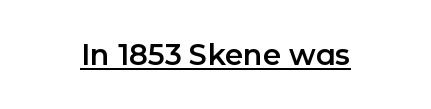
{"serif": "no", "italic": "no", "width": "normal", "stroke_contrast": "low", "x_height": "medium", "monospaced": "no", "underline": "yes", "letter_spacing": "normal", "letter_spacing_em": 0.0, "glyph_px": 29}
